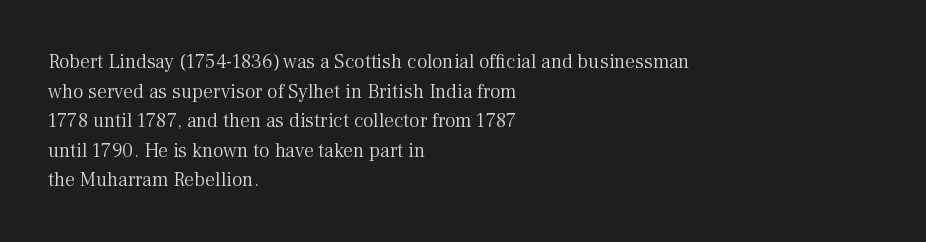
Q: Is the text bold? A: No.
Q: Is the text italic (slanted)? A: No, it is upright.
Q: Is the text underlined? A: No.
Q: How is the paragraph aligned? A: Left-aligned.
Q: Is the spacing between letters normal or unusually wide? A: Normal.
Q: Is the spacing between lines tight, normal or loose? A: Normal.
